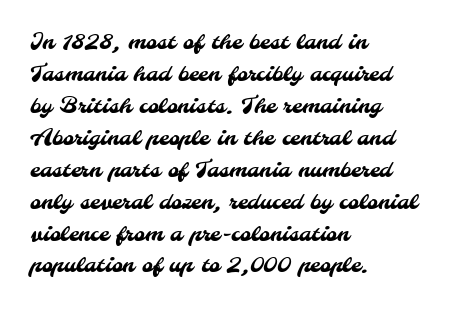
Quick note: interline space is typical. If you drew a ruler down the left edge, every line would touch it. Here the glyphs are tracked normally, forming tight word shapes. Words float on clear page, feet unadorned.
